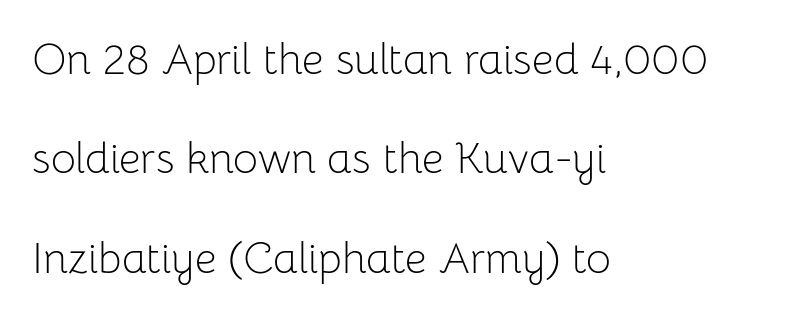
{"serif": "no", "italic": "no", "bold": "no", "weight": "light", "width": "normal", "stroke_contrast": "low", "x_height": "medium", "monospaced": "no", "underline": "no", "align": "left", "line_spacing": "loose", "line_spacing_ratio": 2.31, "letter_spacing": "normal", "letter_spacing_em": 0.0, "glyph_px": 43}
